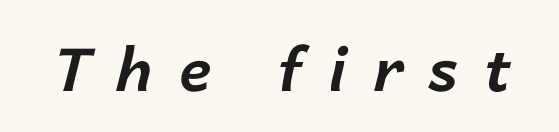
The image shows 60 px bold type, italic (leaning right); set unusually wide letter spacing (+0.43 em), not underlined; low stroke contrast and a medium x-height.
